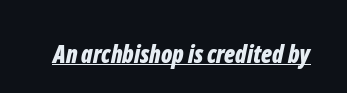
Q: Is the text bold? A: Yes.
Q: Is the text italic (slanted)? A: Yes, it leans right by about 12 degrees.
Q: Is the text underlined? A: Yes.
Q: Is the spacing between letters normal or unusually wide? A: Normal.
